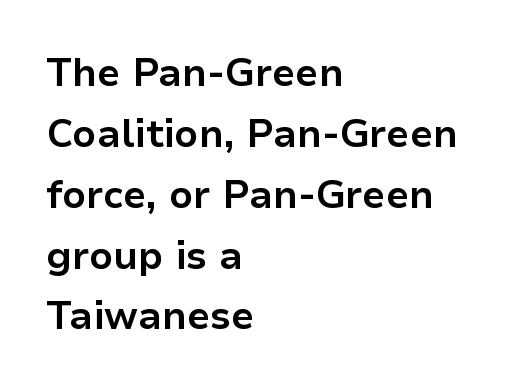
Q: Is the text bold? A: Yes.
Q: Is the text italic (slanted)? A: No, it is upright.
Q: Is the typeface a serif or a sans-serif typeface? A: Sans-serif.
Q: Is the text underlined? A: No.
Q: How is the paragraph aligned? A: Left-aligned.
Q: Is the spacing between letters normal or unusually wide? A: Normal.
Q: Is the spacing between lines tight, normal or loose? A: Normal.
Q: Width (condensed, normal, or wide)? A: Normal.
Q: Stroke contrast? A: Low.
Q: x-height? A: Medium.
Q: Monospaced? A: No.
